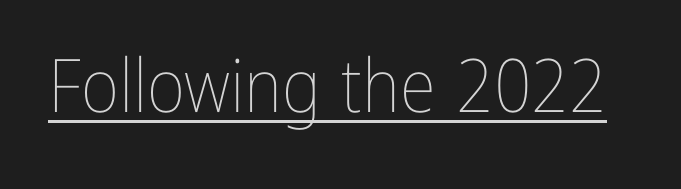
The image shows 74 px thin, condensed type, upright; set normal letter spacing, underlined; low stroke contrast and a medium x-height.
